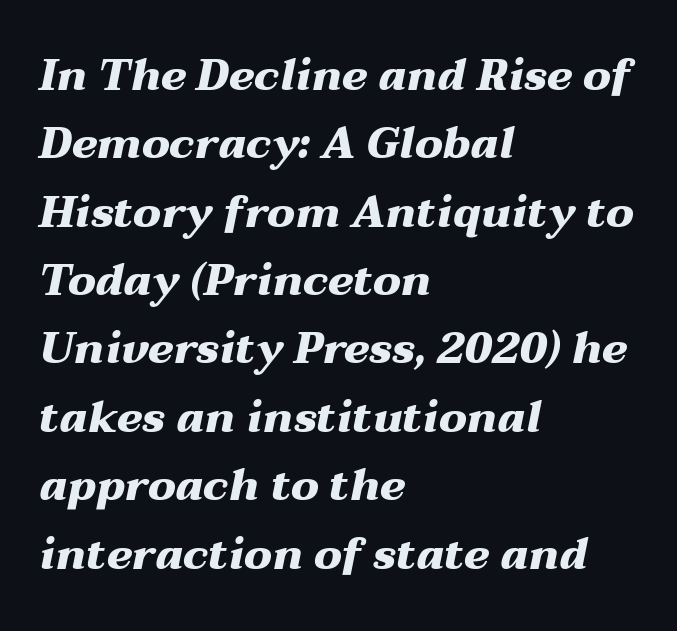
Plenty of ink on the page — the face is bold. A normal amount of white space separates one row of letters from the next. Left-aligned paragraph, ragged on the right. Characters follow at the spacing the type designer built in. Observe the lean: these are italic letterforms.
